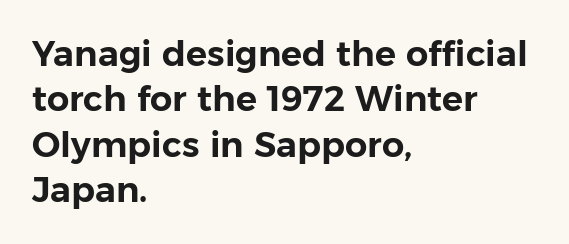
{"serif": "no", "italic": "no", "width": "normal", "stroke_contrast": "low", "x_height": "medium", "monospaced": "no", "underline": "no", "align": "left", "line_spacing": "normal", "line_spacing_ratio": 1.3, "letter_spacing": "normal", "letter_spacing_em": 0.0, "glyph_px": 35}
